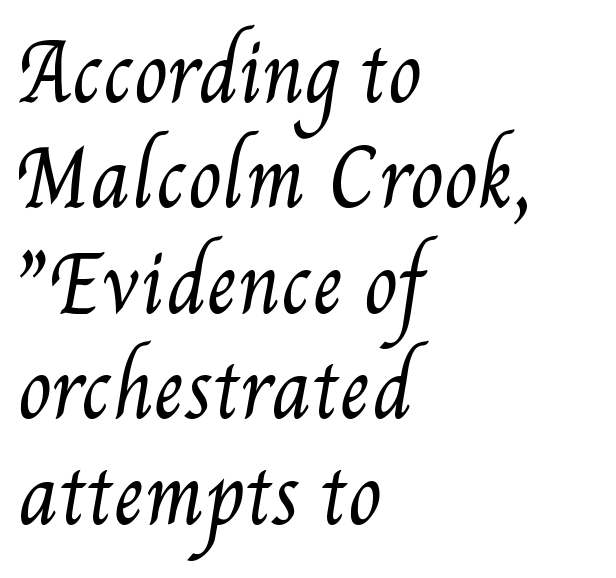
The image shows 77 px regular-weight, condensed type; set left-aligned, normal line spacing (1.37x), normal letter spacing, not underlined; medium stroke contrast and a small x-height.
